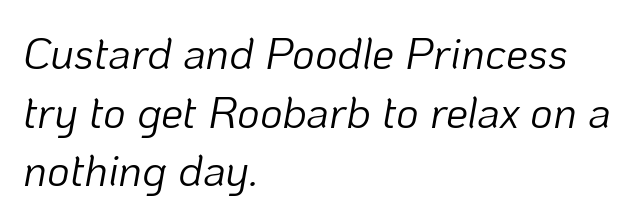
The typography opts for an oblique posture over an upright one. The typeface has the unassuming heft of standard copy or less. Looks like regular typesetting: each glyph gets only the width it needs. Unmarked baselines from the first word to the last.
